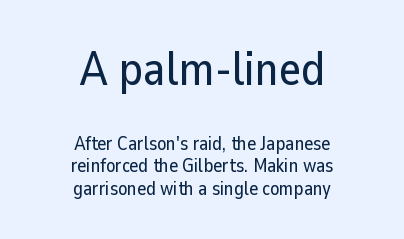
Q: Is the text italic (slanted)? A: No, it is upright.
Q: Is the typeface a serif or a sans-serif typeface? A: Sans-serif.
Q: Is the text underlined? A: No.
Q: How is the paragraph aligned? A: Centered.
Q: Is the spacing between letters normal or unusually wide? A: Normal.
Q: Which block of text is set in a larger size, the first (top) or the second (bottom)? A: The first (top) one.
Q: Width (condensed, normal, or wide)? A: Normal.
Q: Stroke contrast? A: Low.
Q: x-height? A: Medium.
Q: Monospaced? A: No.
